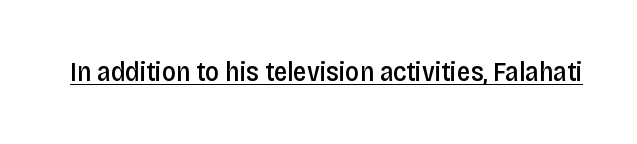
Q: Is the text bold? A: Semi-bold.
Q: Is the text italic (slanted)? A: No, it is upright.
Q: Is the text underlined? A: Yes.
Q: Is the spacing between letters normal or unusually wide? A: Normal.
